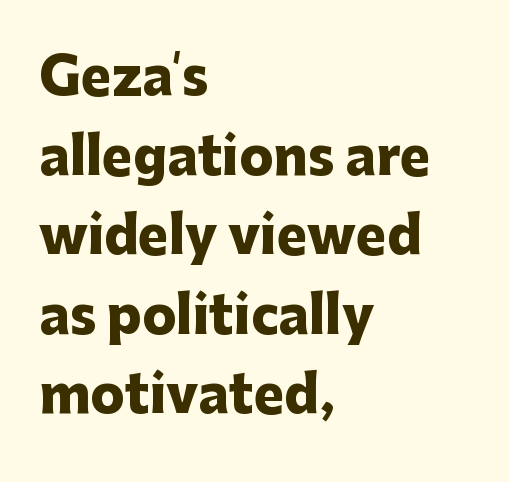
Q: Is the text bold? A: Yes.
Q: Is the text italic (slanted)? A: No, it is upright.
Q: Is the typeface a serif or a sans-serif typeface? A: Sans-serif.
Q: Is the text underlined? A: No.
Q: How is the paragraph aligned? A: Left-aligned.
Q: Is the spacing between letters normal or unusually wide? A: Normal.
Q: Is the spacing between lines tight, normal or loose? A: Normal.
Q: Width (condensed, normal, or wide)? A: Normal.
Q: Stroke contrast? A: Low.
Q: x-height? A: Medium.
Q: Monospaced? A: No.
